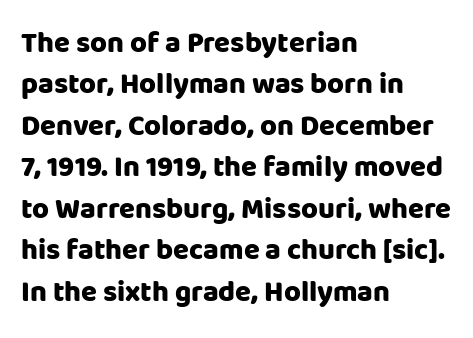
Serif or sans? Sans — the stroke terminals are bare. These lines carry a lot of weight — the face is fully bold. The gaps between neighbouring characters are ordinary and unremarkable. Unmarked baselines from the first word to the last.
